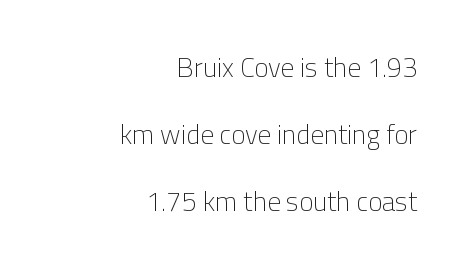
Is the block centered? No — it sits flush against the right margin. Bold? No — there's no thickening of the strokes. Airy leading. The type sits square on the baseline with zero lean. Glyph-to-glyph distance matches everyday printed text. The area under the type is left untouched.
